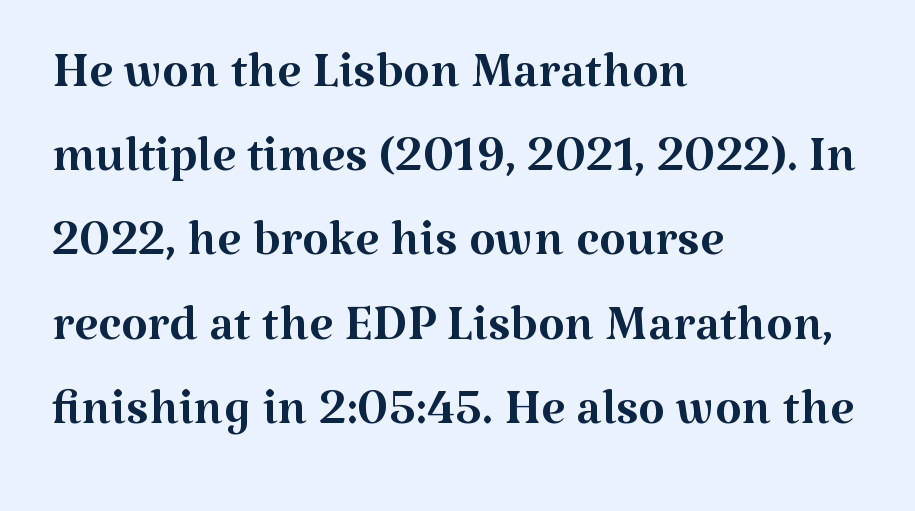
{"serif": "yes", "italic": "no", "bold": "no", "weight": "regular", "width": "normal", "stroke_contrast": "medium", "x_height": "medium", "monospaced": "no", "underline": "no", "align": "left", "line_spacing_ratio": 1.22, "letter_spacing": "normal", "letter_spacing_em": 0.0, "glyph_px": 69}
